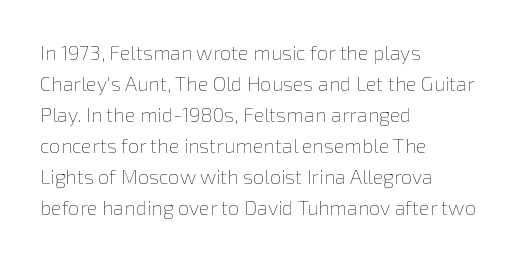
Q: Is the text bold? A: No.
Q: Is the text italic (slanted)? A: No, it is upright.
Q: Is the text underlined? A: No.
Q: How is the paragraph aligned? A: Left-aligned.
Q: Is the spacing between letters normal or unusually wide? A: Normal.
Q: Is the spacing between lines tight, normal or loose? A: Normal.
